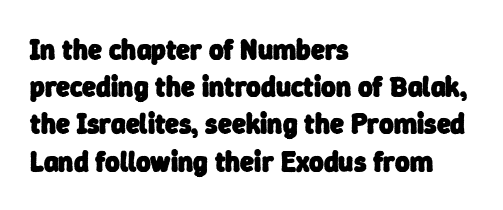
Type without underlining. What's the leading like? Ordinary, nothing unusual. Typographically, this falls in the sans-serif category. Looks like regular typesetting: each glyph gets only the width it needs.
